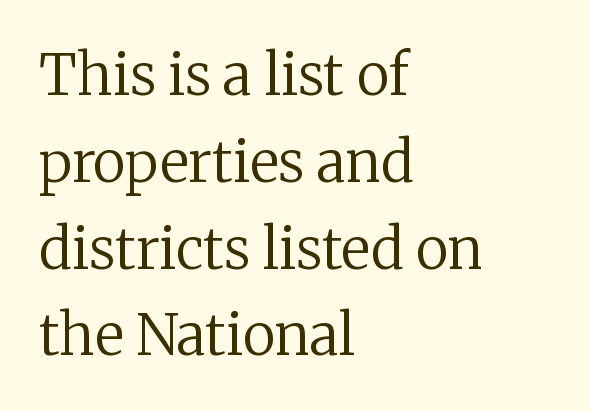
In terms of letterspacing, this is plain default setting. Caption: face not bold, strokes unweighted. Anything drawn beneath the words? Only blank space. You could not count columns in this text — the font is proportionally spaced. Every stem runs plumb, perpendicular to the baseline.
